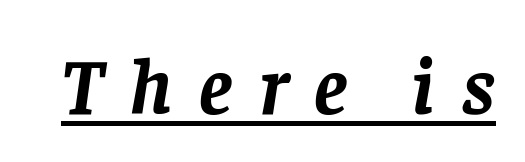
The rendering applies a slant to the glyphs. Serifs: yes, visible at the terminals of the letterforms. The typesetting leans heavy: a genuine bold. Characters follow at a spacing far wider than the type designer built in. Glance below the letters and you will spot a drawn line.
